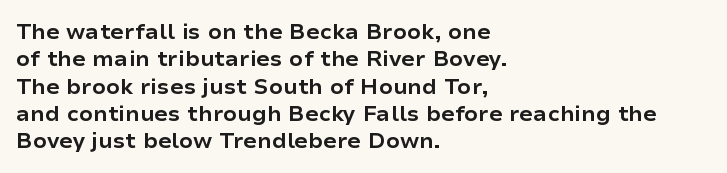
The image shows 22 px bold type, upright; set left-aligned, line spacing 1.24x, normal letter spacing, not underlined.
